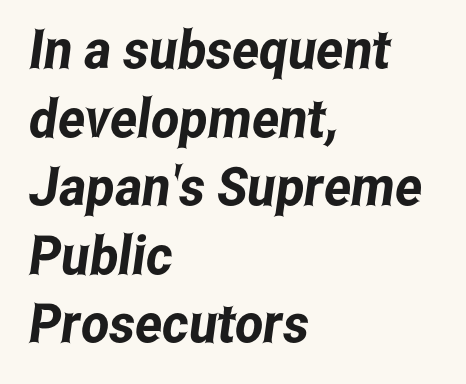
The image shows 54 px condensed sans-serif type; set left-aligned, normal line spacing (1.27x), normal letter spacing, not underlined; low stroke contrast and a medium x-height.
